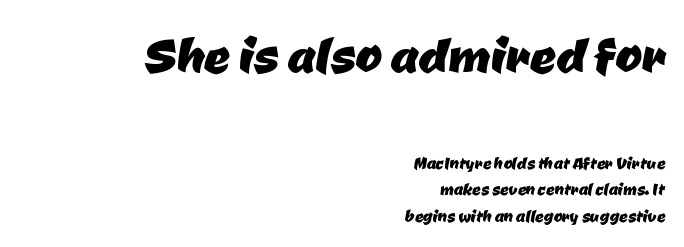
Does the bottom block carry the larger type? No, the top block does. The setting favours the right margin, as signatures and pull-quotes sometimes do. A typesetter would call this leading conventional body-copy spacing. Spacing between characters is what you'd get straight out of the box. I'd call this a sans setting — the letters go barefoot. The face used here is proportionally spaced, like ordinary book or web type.
